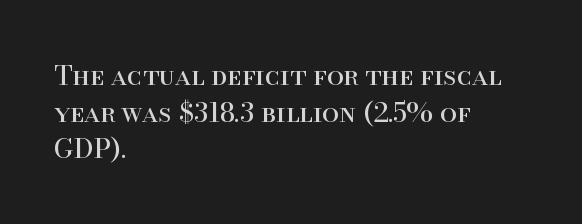
Reading down the block, your eye returns to a fixed left position each line. Do the letters lean? They stand straight. The strip under each line holds only bare page. Bold? No — there's no thickening of the strokes. Line spacing here is normal. Glyph-to-glyph distance matches everyday printed text.
